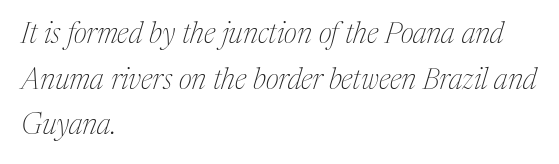
Q: Is the text bold? A: No.
Q: Is the text italic (slanted)? A: Yes, it leans right by about 17 degrees.
Q: Is the typeface a serif or a sans-serif typeface? A: Serif.
Q: Is the text underlined? A: No.
Q: How is the paragraph aligned? A: Left-aligned.
Q: Is the spacing between letters normal or unusually wide? A: Normal.
Q: Is the spacing between lines tight, normal or loose? A: Normal.
Q: Width (condensed, normal, or wide)? A: Normal.
Q: Stroke contrast? A: Medium.
Q: x-height? A: Medium.
Q: Monospaced? A: No.
